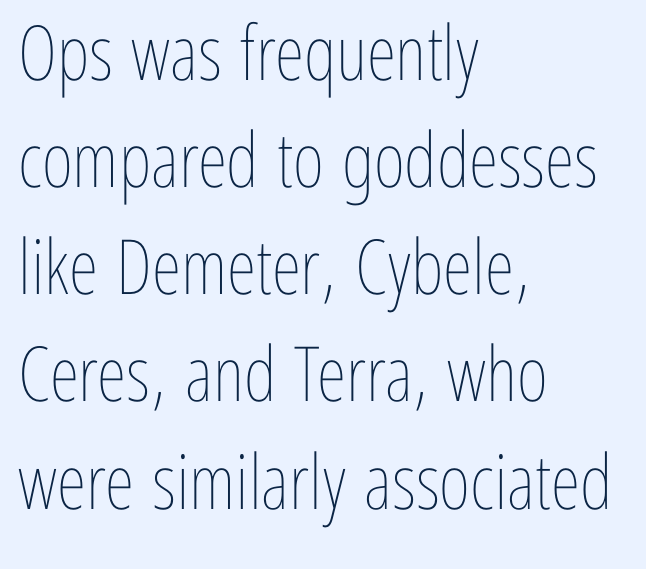
The rendering uses natural spacing where letterforms have individual widths. Each new line begins a customary step beneath the previous one. A clean baseline with only descenders dipping below it. Italic: no, the glyphs are upright roman.
